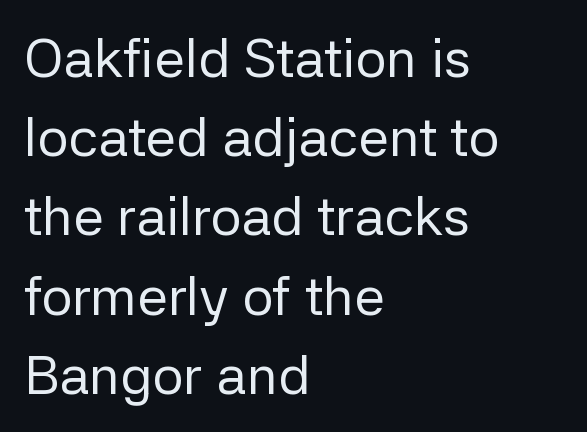
Q: Is the text bold? A: No.
Q: Is the text italic (slanted)? A: No, it is upright.
Q: Is the typeface a serif or a sans-serif typeface? A: Sans-serif.
Q: Is the text underlined? A: No.
Q: How is the paragraph aligned? A: Left-aligned.
Q: Is the spacing between letters normal or unusually wide? A: Normal.
Q: Is the spacing between lines tight, normal or loose? A: Normal.
Q: Width (condensed, normal, or wide)? A: Normal.
Q: Stroke contrast? A: Low.
Q: x-height? A: Medium.
Q: Monospaced? A: No.
